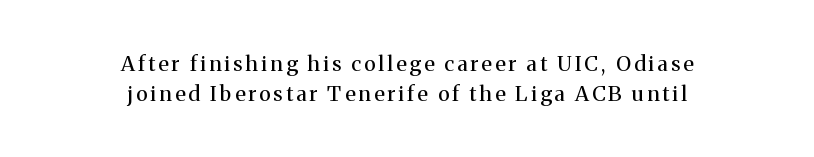
Every character sits straight up, as roman type does. Quick note: interline space is typical. This rendering features lettering with no underline. These lines are centered, leaving both edges ragged. Bold? No — there's no thickening of the strokes.
